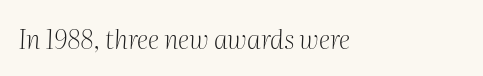
Q: Is the text bold? A: No.
Q: Is the text italic (slanted)? A: Yes, it leans right by about 2 degrees.
Q: Is the text underlined? A: No.
Q: How is the paragraph aligned? A: Left-aligned.
Q: Is the spacing between letters normal or unusually wide? A: Normal.
